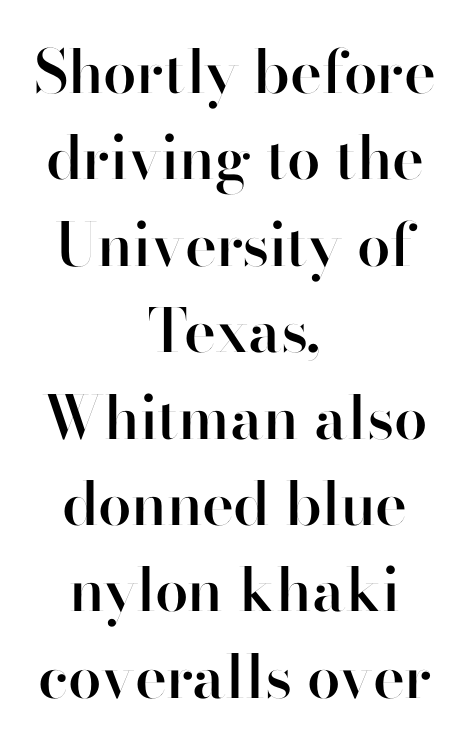
{"serif": "no", "italic": "no", "bold": "semi", "weight": "semibold", "width": "normal", "stroke_contrast": "high", "x_height": "small", "monospaced": "no", "underline": "no", "align": "center", "line_spacing": "normal", "line_spacing_ratio": 1.44, "letter_spacing": "normal", "letter_spacing_em": 0.0, "glyph_px": 60}
